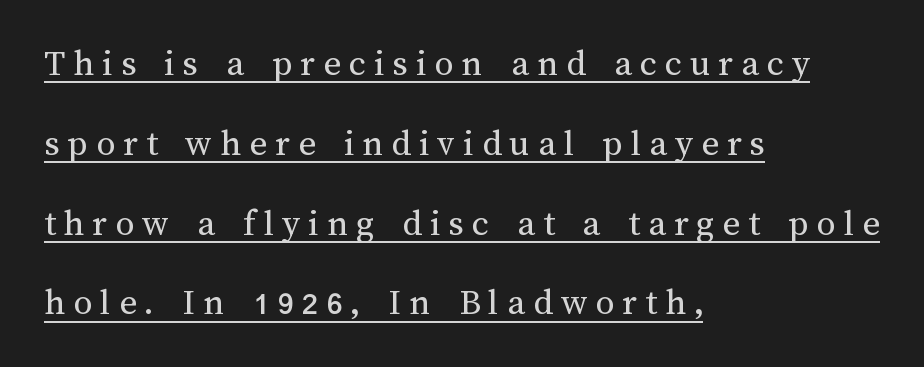
Q: Is the text bold? A: No.
Q: Is the text italic (slanted)? A: No, it is upright.
Q: Is the text underlined? A: Yes.
Q: How is the paragraph aligned? A: Left-aligned.
Q: Is the spacing between letters normal or unusually wide? A: Unusually wide.
Q: Is the spacing between lines tight, normal or loose? A: Loose.
Q: Width (condensed, normal, or wide)? A: Normal.
Q: Stroke contrast? A: Medium.
Q: x-height? A: Medium.
Q: Monospaced? A: No.
